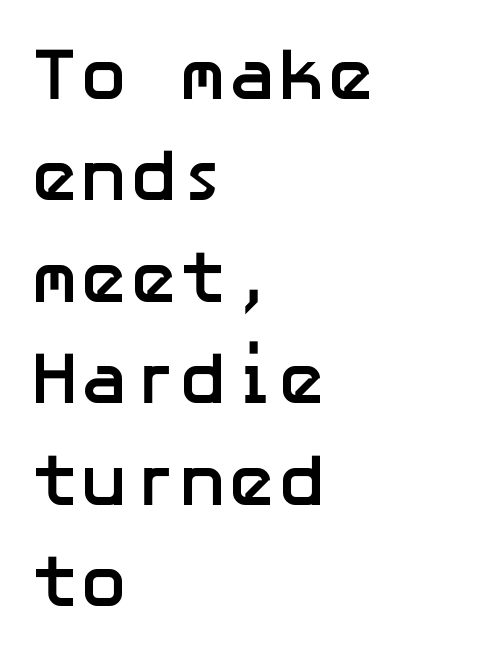
Q: Is the text bold? A: Yes.
Q: Is the text italic (slanted)? A: No, it is upright.
Q: Is the typeface a serif or a sans-serif typeface? A: Sans-serif.
Q: Is the text underlined? A: No.
Q: How is the paragraph aligned? A: Left-aligned.
Q: Is the spacing between letters normal or unusually wide? A: Normal.
Q: Is the spacing between lines tight, normal or loose? A: Normal.
Q: Width (condensed, normal, or wide)? A: Normal.
Q: Stroke contrast? A: Low.
Q: x-height? A: Medium.
